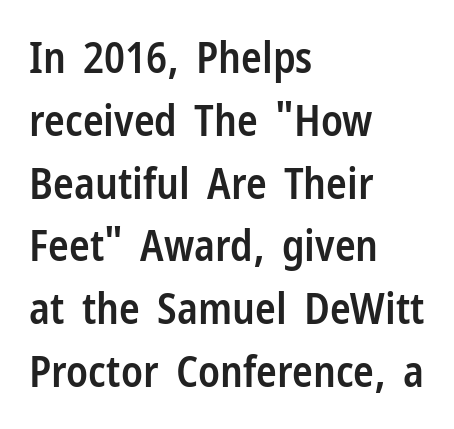
Style check: upright. The rendering uses natural spacing where letterforms have individual widths. A typesetter would label this face a sans. Caption: multi-line text, flush left, ragged right. Underlining? Definitely not there. This is the in-between weight designers call semibold or demi.
